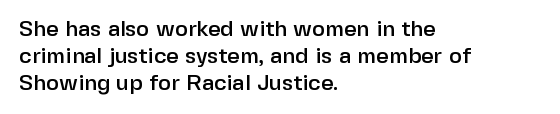
Q: Is the text italic (slanted)? A: No, it is upright.
Q: Is the text underlined? A: No.
Q: How is the paragraph aligned? A: Left-aligned.
Q: Is the spacing between letters normal or unusually wide? A: Normal.
